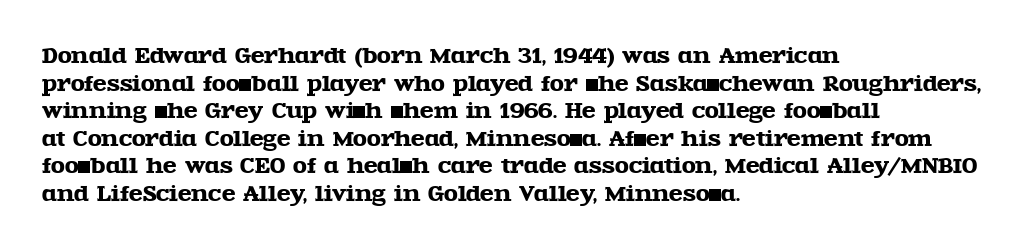
Q: Is the text italic (slanted)? A: No, it is upright.
Q: Is the text underlined? A: No.
Q: How is the paragraph aligned? A: Left-aligned.
Q: Is the spacing between letters normal or unusually wide? A: Normal.
Q: Is the spacing between lines tight, normal or loose? A: Normal.
